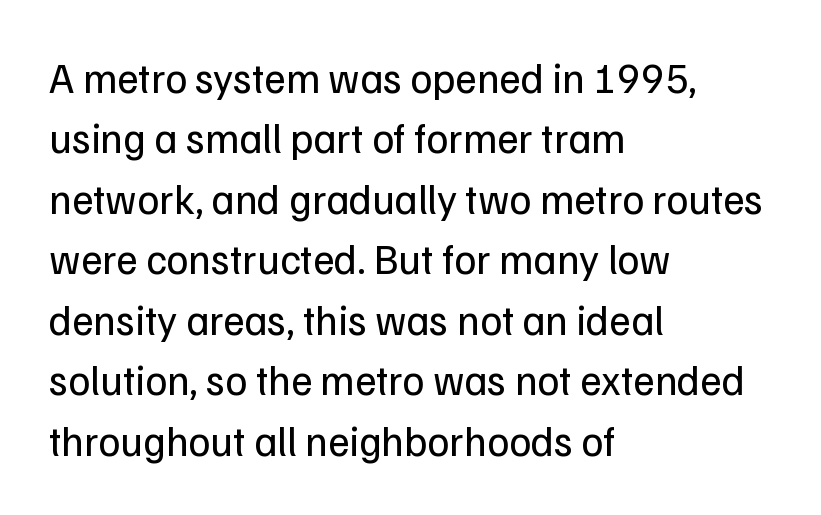
The image shows 42 px regular-weight sans-serif type, upright; set left-aligned, normal line spacing (1.44x), normal letter spacing, not underlined; low stroke contrast and a medium x-height.
